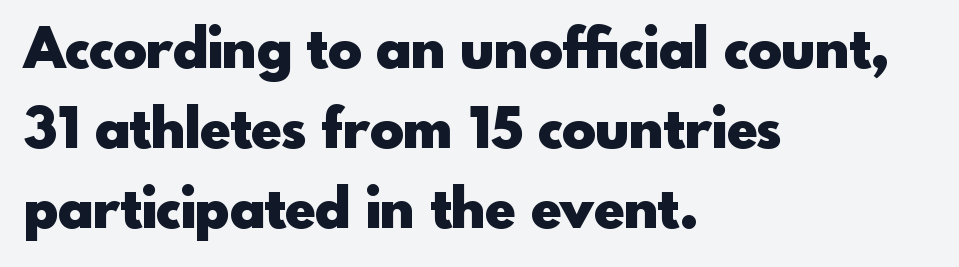
Honestly, there is no underline to notice here at all. The passage shown stacks its lines at a standard gap. As a designer I'd log this as weight 700, bold. Think of a printed novel: that variable character pitch is what you see here. Look at the bottom of the vertical strokes: they stop flat, with no serifs.
